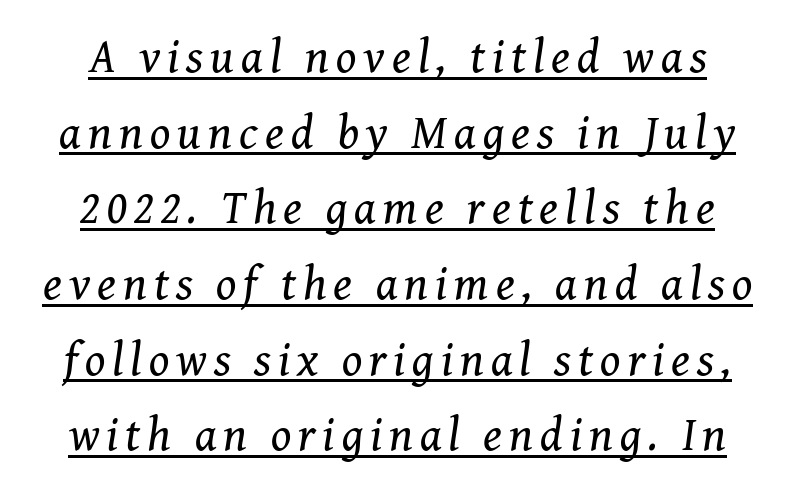
Q: Is the text bold? A: No.
Q: Is the text italic (slanted)? A: Yes, it leans right by about 8 degrees.
Q: Is the typeface a serif or a sans-serif typeface? A: Serif.
Q: Is the text underlined? A: Yes.
Q: How is the paragraph aligned? A: Centered.
Q: Is the spacing between lines tight, normal or loose? A: Normal.
Q: Width (condensed, normal, or wide)? A: Normal.
Q: Stroke contrast? A: Medium.
Q: x-height? A: Medium.
Q: Monospaced? A: No.
